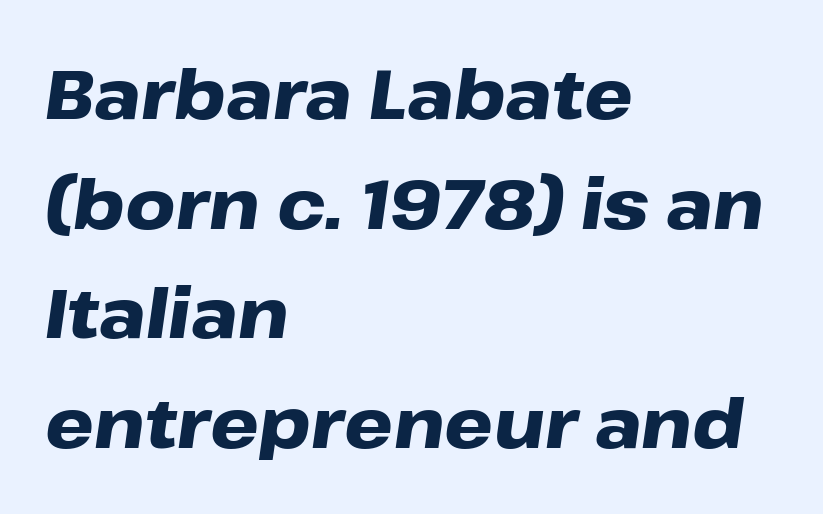
The image shows 69 px heavy, wide type, italic (leaning right); set left-aligned, normal line spacing (1.59x), normal letter spacing, not underlined; low stroke contrast and a medium x-height.
